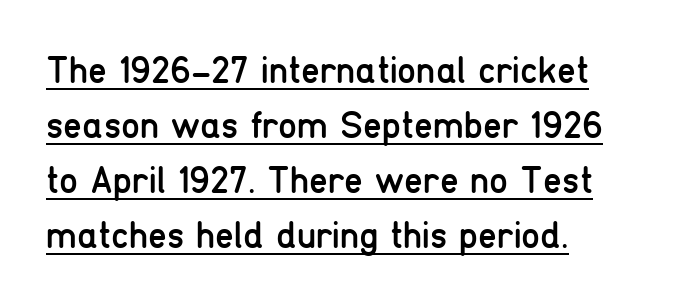
{"serif": "no", "italic": "no", "bold": "no", "weight": "regular", "width": "condensed", "stroke_contrast": "low", "x_height": "medium", "monospaced": "no", "underline": "yes", "align": "left", "line_spacing": "normal", "line_spacing_ratio": 1.45, "letter_spacing": "normal", "letter_spacing_em": 0.0, "glyph_px": 38}
